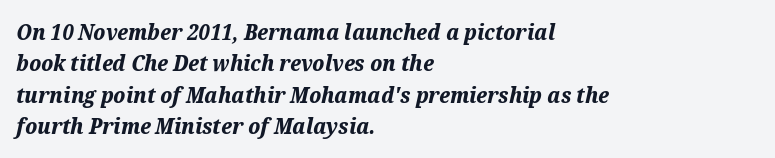
This block has exactly the height ordinary leading produces. No word sits above an underline. You could call the tracking neutral — neither tight nor loose. A student would call this left alignment; a typographer would say flush left, rag right. Would a proofreader flag this as italicized? Yes. Notice how thick the strokes are: this is what a full bold looks like.
